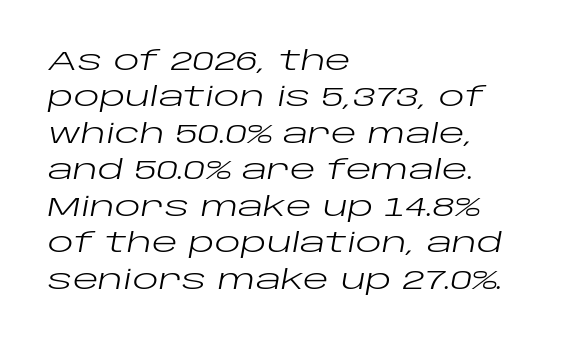
{"italic": "yes", "lean": "right", "slant_degrees": 10, "bold": "no", "underline": "no", "align": "left", "line_spacing": "normal", "line_spacing_ratio": 1.35, "letter_spacing": "normal", "letter_spacing_em": 0.0, "glyph_px": 27}
